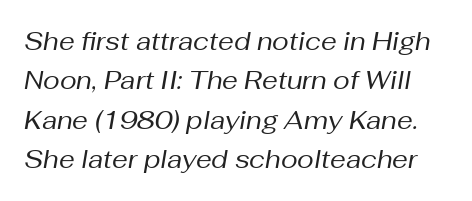
{"italic": "yes", "lean": "right", "slant_degrees": 10, "bold": "no", "underline": "no", "line_spacing": "normal", "line_spacing_ratio": 1.58, "letter_spacing": "normal", "letter_spacing_em": 0.0, "glyph_px": 25}
